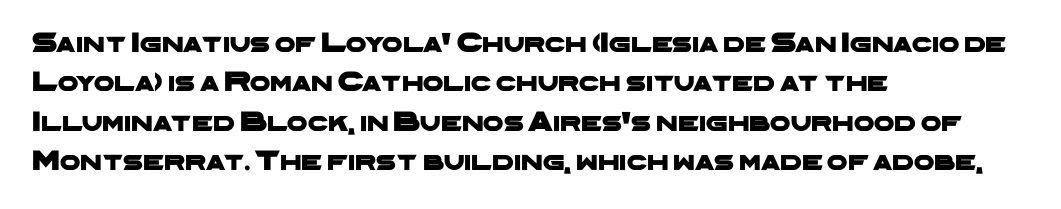
The lines sit at an ordinary, default distance from one another. The face used here is proportionally spaced, like ordinary book or web type. Beneath every word, the page is bare. The letters sit at their default tracking, neither squeezed nor spread.
